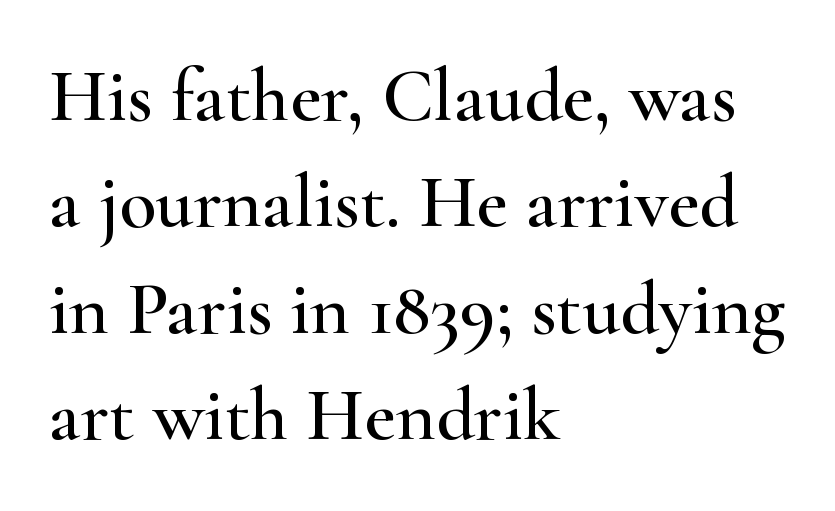
{"serif": "yes", "italic": "no", "width": "wide", "stroke_contrast": "high", "x_height": "small", "monospaced": "no", "underline": "no", "align": "left", "line_spacing": "normal", "line_spacing_ratio": 1.4, "letter_spacing": "normal", "letter_spacing_em": 0.0, "glyph_px": 76}
